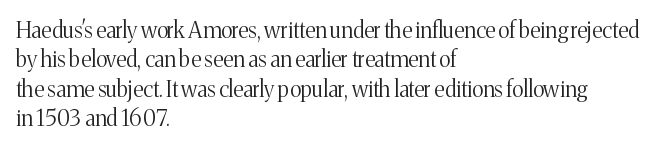
The image shows 22 px text type, upright; set left-aligned, normal line spacing (1.34x), normal letter spacing, not underlined.
